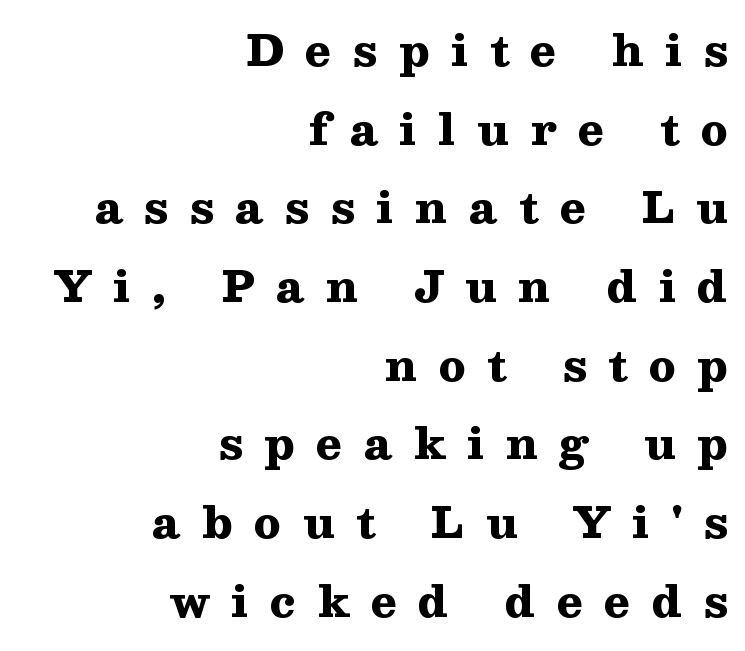
Q: Is the text bold? A: Yes.
Q: Is the text italic (slanted)? A: No, it is upright.
Q: Is the typeface a serif or a sans-serif typeface? A: Serif.
Q: Is the text underlined? A: No.
Q: How is the paragraph aligned? A: Right-aligned.
Q: Is the spacing between letters normal or unusually wide? A: Unusually wide.
Q: Width (condensed, normal, or wide)? A: Wide.
Q: Stroke contrast? A: Medium.
Q: x-height? A: Medium.
Q: Monospaced? A: No.
